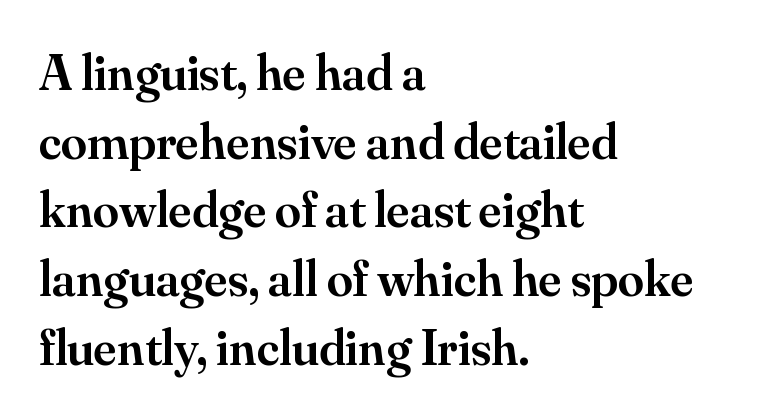
Q: Is the text bold? A: Semi-bold.
Q: Is the text italic (slanted)? A: No, it is upright.
Q: Is the typeface a serif or a sans-serif typeface? A: Serif.
Q: Is the text underlined? A: No.
Q: How is the paragraph aligned? A: Left-aligned.
Q: Is the spacing between letters normal or unusually wide? A: Normal.
Q: Is the spacing between lines tight, normal or loose? A: Normal.
Q: Width (condensed, normal, or wide)? A: Normal.
Q: Stroke contrast? A: Medium.
Q: x-height? A: Small.
Q: Monospaced? A: No.
